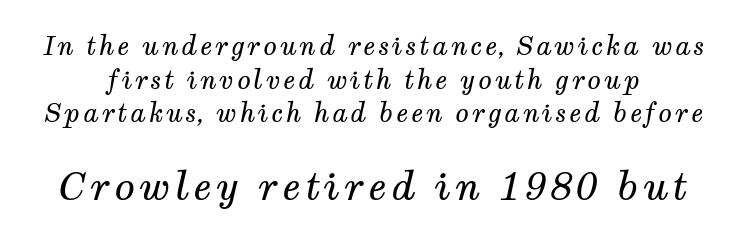
{"serif": "yes", "italic": "yes", "lean": "right", "slant_degrees": 12, "bold": "no", "weight": "regular", "width": "normal", "stroke_contrast": "medium", "x_height": "medium", "monospaced": "no", "underline": "no", "line_spacing": "normal", "line_spacing_ratio": 1.35, "larger_block": "second", "size_ratio": 1.52, "glyph_px": 38}
